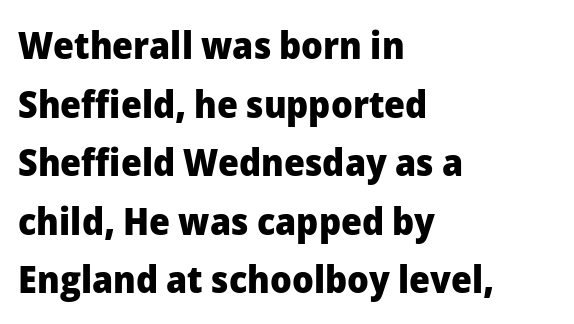
The image shows 38 px heavy sans-serif type, upright; set left-aligned, normal line spacing (1.54x), normal letter spacing, not underlined; low stroke contrast and a medium x-height.
